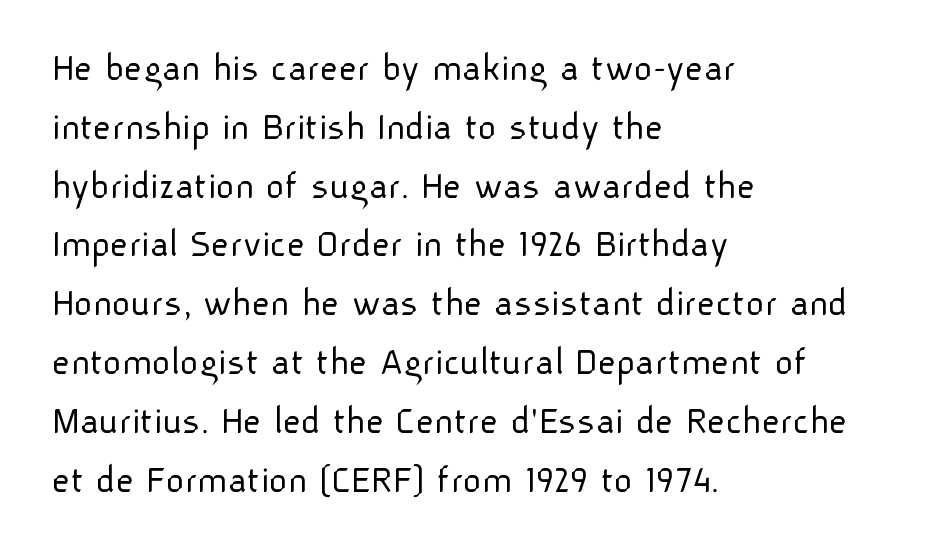
The image shows 40 px light sans-serif type, upright; set left-aligned, normal line spacing (1.47x), normal letter spacing, not underlined; low stroke contrast and a medium x-height.
